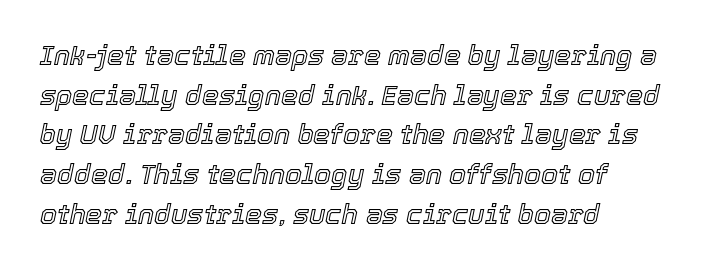
{"italic": "yes", "lean": "right", "slant_degrees": 12, "underline": "no", "align": "left", "line_spacing": "normal", "line_spacing_ratio": 1.47, "letter_spacing": "normal", "letter_spacing_em": 0.0, "glyph_px": 27}
